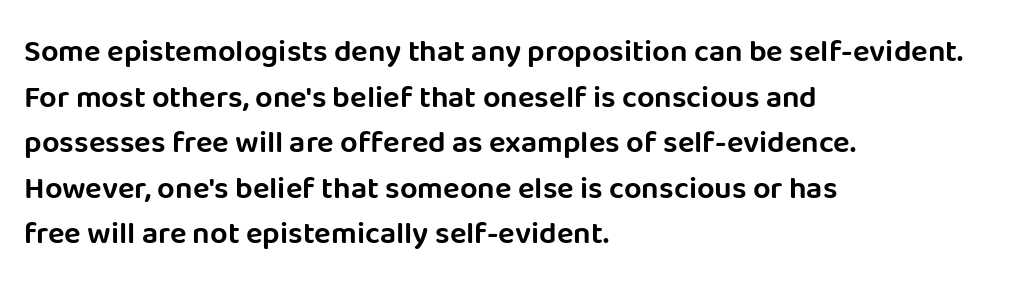
The image shows 31 px sans-serif type, upright; set left-aligned, normal line spacing (1.47x), normal letter spacing, not underlined; low stroke contrast and a large x-height.
